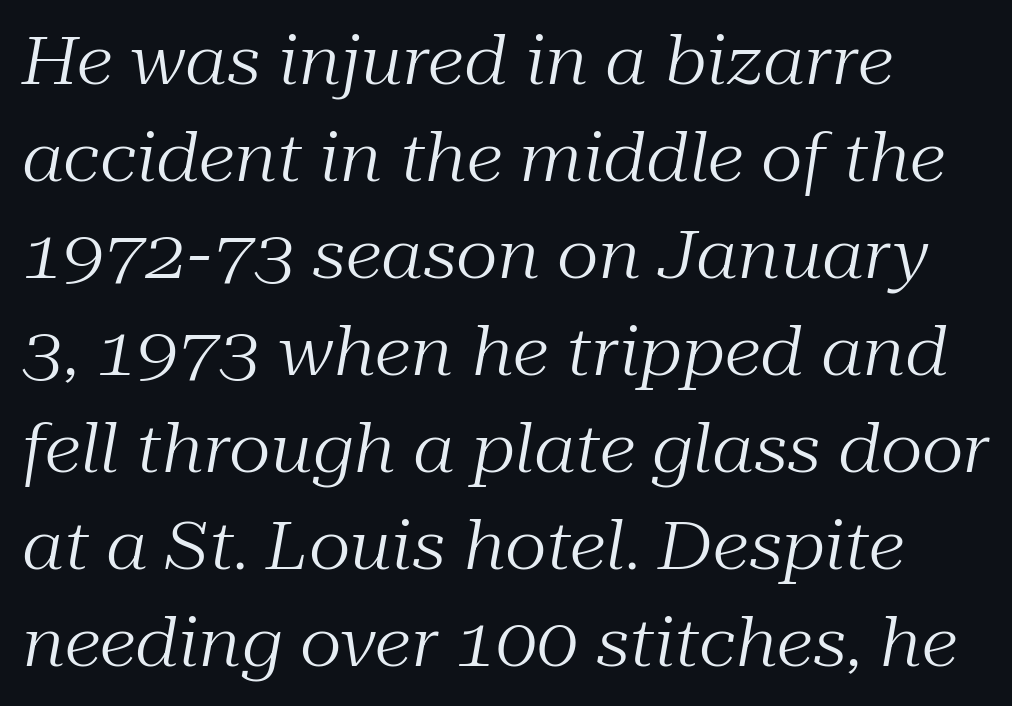
Here the designer chose a conventional face with non-uniform glyph widths. Words appear dense and cohesive because spacing is normal. The characters are drawn with everyday or finer stroke widths. Old-style or modern, the face here clearly has serifs. Line beginnings align vertically; line endings do not.
